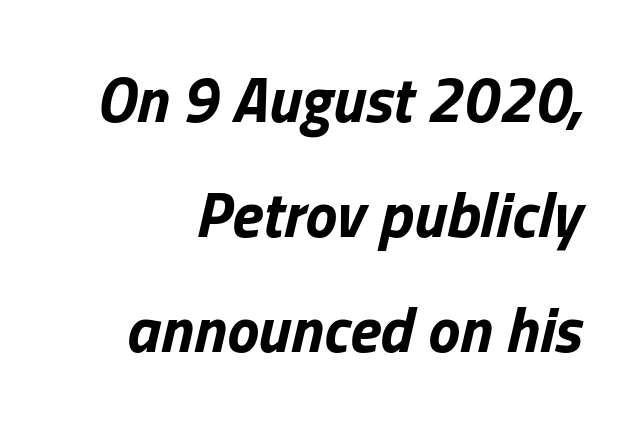
The image shows 64 px bold type, italic (leaning right); set right-aligned, line spacing 1.8x, normal letter spacing, not underlined; low stroke contrast and a medium x-height.
